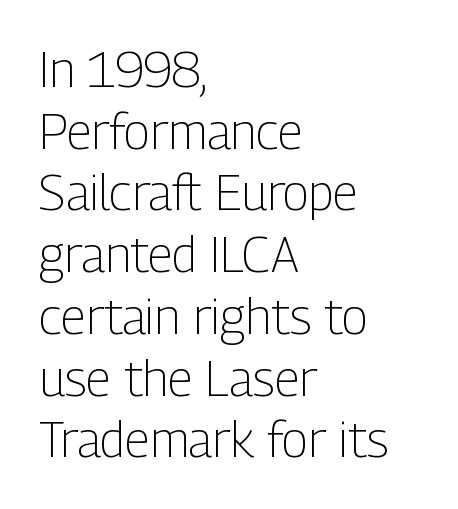
The image shows 49 px light, condensed sans-serif type, upright; set left-aligned, normal line spacing (1.26x), normal letter spacing, not underlined; low stroke contrast and a medium x-height.
